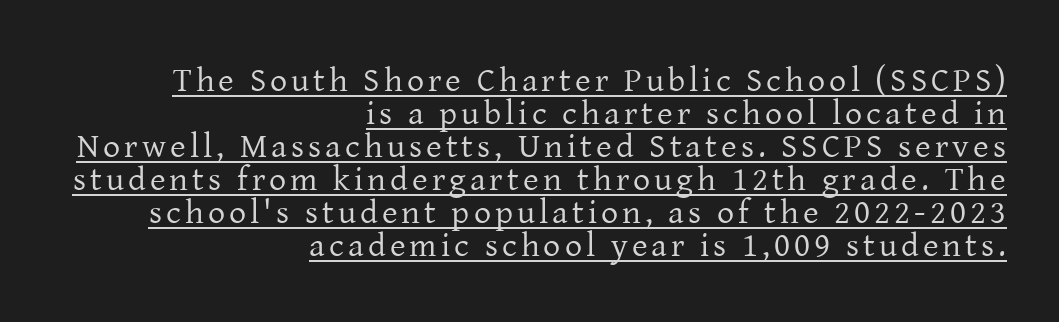
Q: Is the text bold? A: No.
Q: Is the text italic (slanted)? A: No, it is upright.
Q: Is the typeface a serif or a sans-serif typeface? A: Serif.
Q: Is the text underlined? A: Yes.
Q: How is the paragraph aligned? A: Right-aligned.
Q: Is the spacing between lines tight, normal or loose? A: Tight.
Q: Width (condensed, normal, or wide)? A: Normal.
Q: Stroke contrast? A: Low.
Q: x-height? A: Medium.
Q: Monospaced? A: No.
